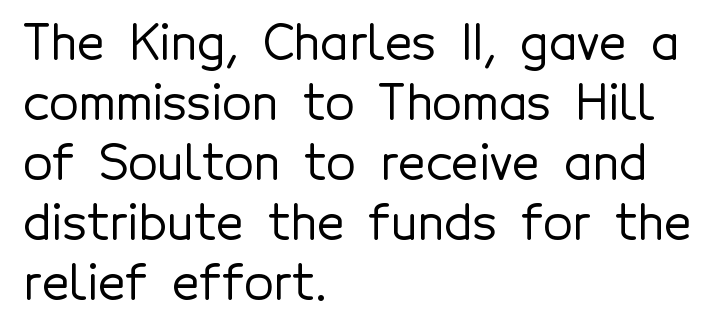
{"serif": "no", "italic": "no", "width": "normal", "x_height": "medium", "monospaced": "no", "underline": "no", "align": "left", "line_spacing": "normal", "line_spacing_ratio": 1.25, "letter_spacing": "normal", "letter_spacing_em": 0.0, "glyph_px": 48}
